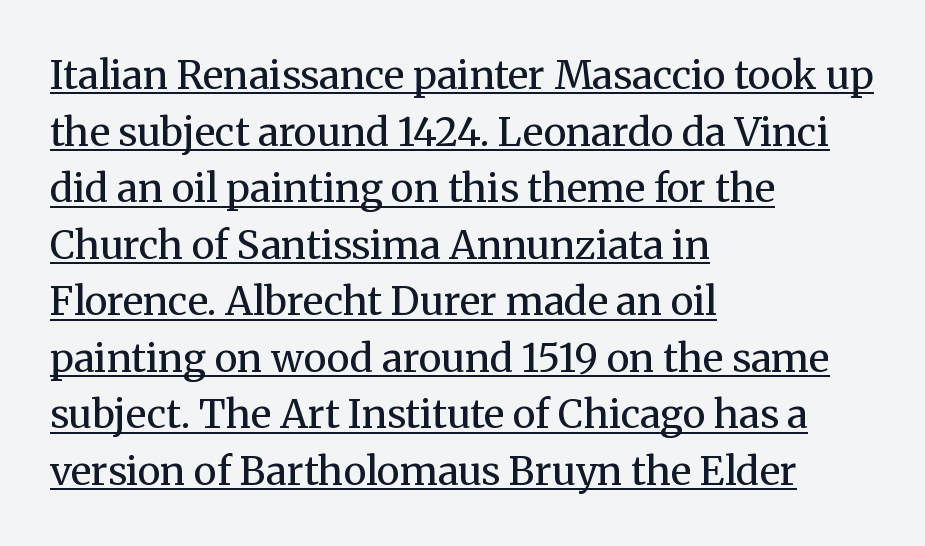
The image shows 39 px regular-weight serif type, upright; set left-aligned, normal line spacing (1.45x), normal letter spacing, underlined; medium stroke contrast and a medium x-height.
